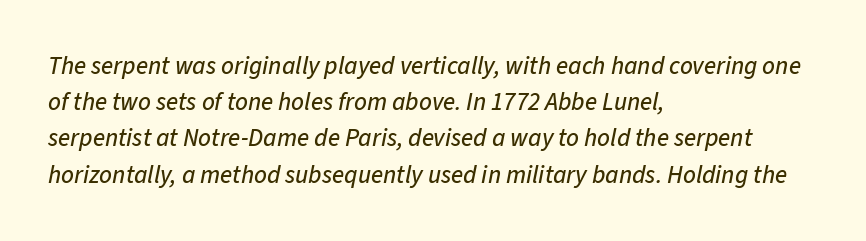
The image shows 25 px text type, italic (leaning right); set left-aligned, normal line spacing (1.45x), normal letter spacing, not underlined.
